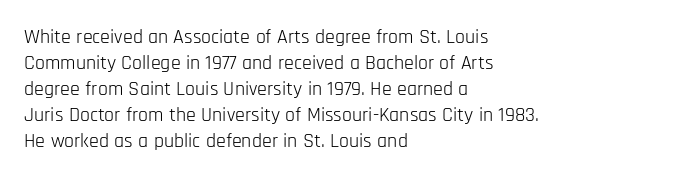
Q: Is the text bold? A: No.
Q: Is the text italic (slanted)? A: No, it is upright.
Q: Is the text underlined? A: No.
Q: How is the paragraph aligned? A: Left-aligned.
Q: Is the spacing between letters normal or unusually wide? A: Normal.
Q: Is the spacing between lines tight, normal or loose? A: Normal.
